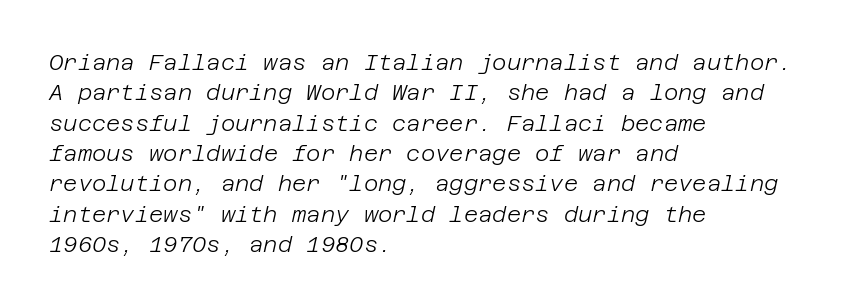
Q: Is the text bold? A: No.
Q: Is the text italic (slanted)? A: Yes, it leans right by about 12 degrees.
Q: Is the text underlined? A: No.
Q: How is the paragraph aligned? A: Left-aligned.
Q: Is the spacing between letters normal or unusually wide? A: Normal.
Q: Is the spacing between lines tight, normal or loose? A: Normal.
